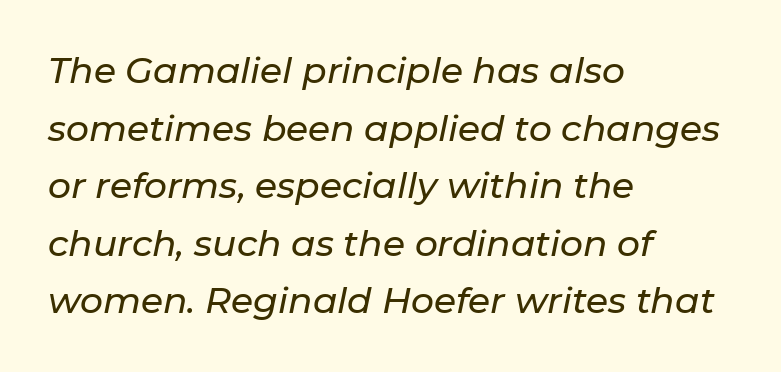
The image shows 36 px text type, italic (leaning right); set left-aligned, normal line spacing (1.6x), normal letter spacing, not underlined; low stroke contrast and a medium x-height.
